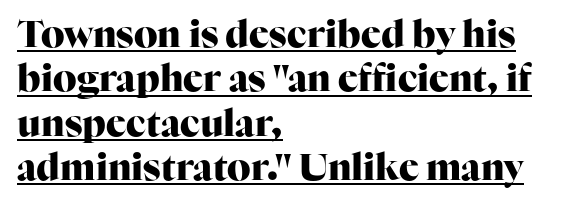
Q: Is the text bold? A: Yes.
Q: Is the text italic (slanted)? A: No, it is upright.
Q: Is the typeface a serif or a sans-serif typeface? A: Serif.
Q: Is the text underlined? A: Yes.
Q: How is the paragraph aligned? A: Left-aligned.
Q: Is the spacing between letters normal or unusually wide? A: Normal.
Q: Width (condensed, normal, or wide)? A: Normal.
Q: Stroke contrast? A: High.
Q: x-height? A: Medium.
Q: Monospaced? A: No.
